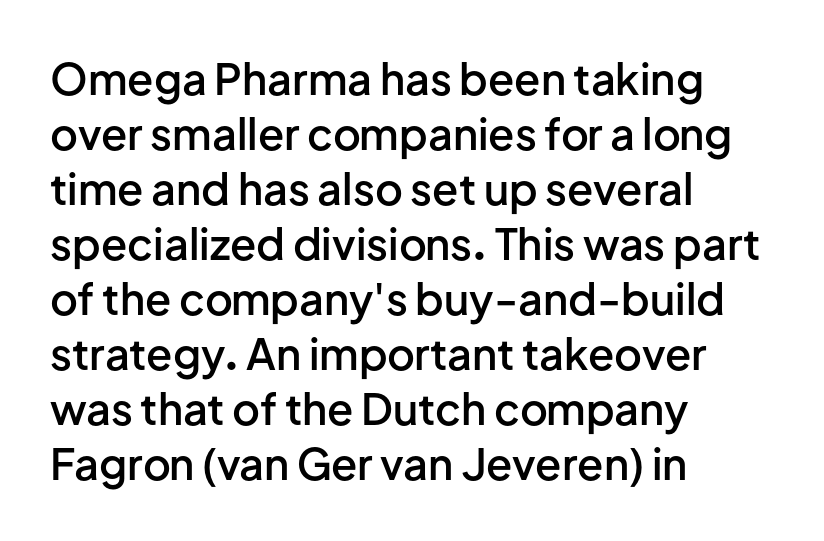
The image shows 43 px semibold sans-serif type, upright; set left-aligned, normal line spacing (1.28x), normal letter spacing, not underlined; low stroke contrast and a medium x-height.
